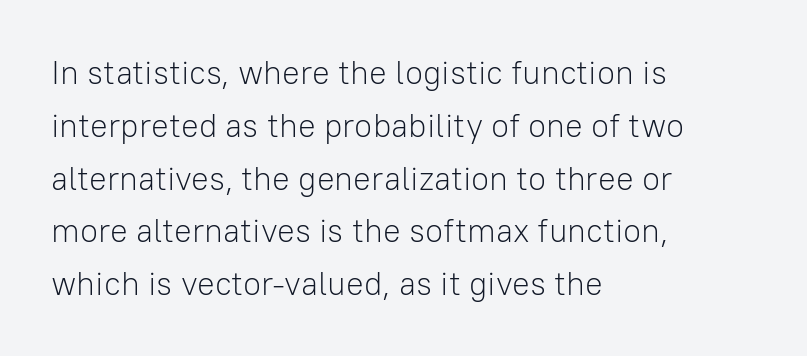
The image shows 33 px light sans-serif type, upright; set left-aligned, normal line spacing (1.6x), normal letter spacing, not underlined; low stroke contrast and a medium x-height.
